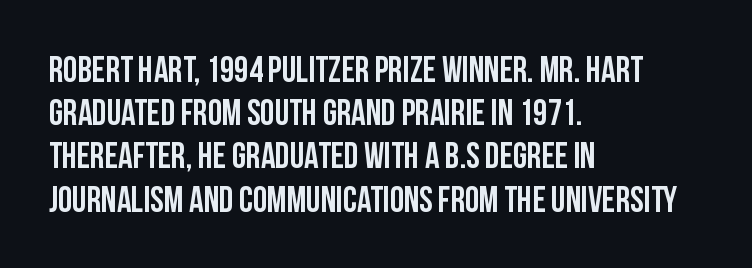
{"serif": "no", "italic": "no", "width": "condensed", "stroke_contrast": "low", "x_height": "large", "monospaced": "no", "underline": "no", "align": "left", "line_spacing_ratio": 1.2, "letter_spacing": "normal", "letter_spacing_em": 0.0, "glyph_px": 36}
